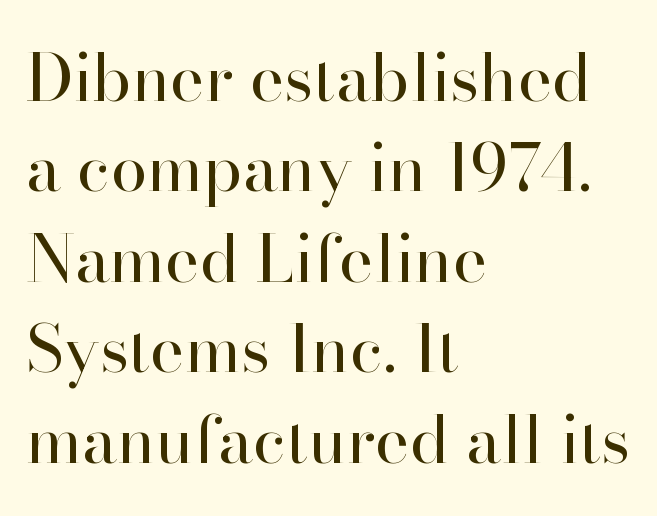
The image shows 66 px regular-weight serif type, upright; set left-aligned, normal line spacing (1.37x), normal letter spacing, not underlined; high stroke contrast and a small x-height.
